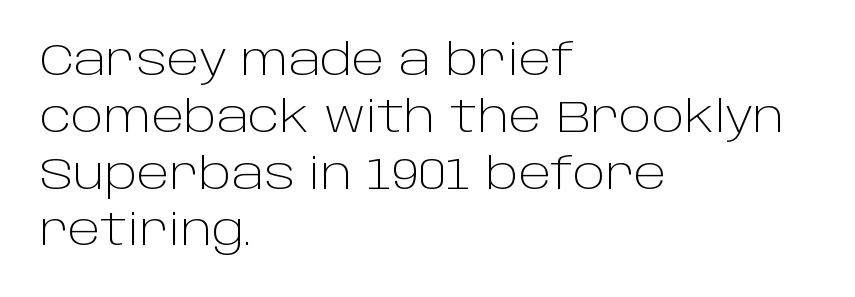
Each letter keeps its own natural width here, so spacing adapts to shape. The weight would be labelled regular, book, light, or lighter still. When letters stand straight like this, we call the style roman or upright. Type style note: lacks serifs. Short note: letters normally spaced.
